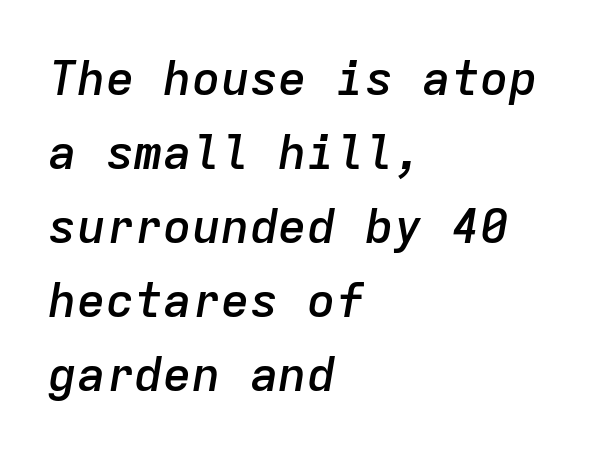
Students, note that the glyphs here touch the page at normal intervals. These lines were composed using italics. Line spacing here is normal. A bare baseline throughout the passage. Do the characters align in a grid? Yes, the font is monospaced. Heft: intermediate — a semibold.
